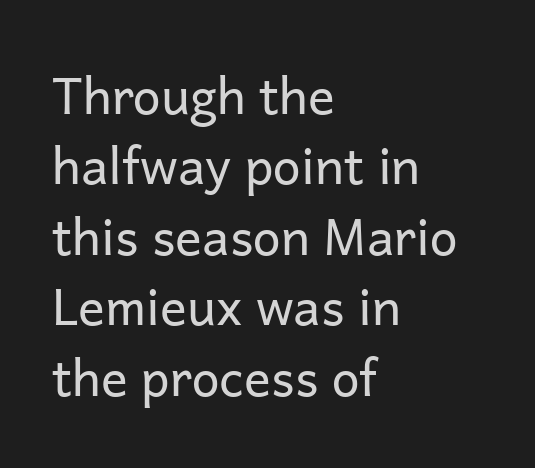
Leftover space on each line is placed entirely after the last word. These glyphs show unthickened strokes, regular width or finer. Nope, not italic — everything's standing straight. The text was rendered using a sans face with plain stroke endings. Between one letter and the next there's only the usual sliver of space. Has an underline been added? It has not.
